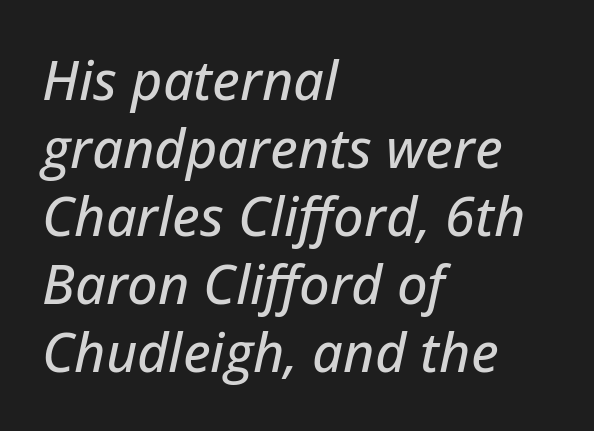
Q: Is the text italic (slanted)? A: Yes, it leans right by about 12 degrees.
Q: Is the text underlined? A: No.
Q: How is the paragraph aligned? A: Left-aligned.
Q: Is the spacing between letters normal or unusually wide? A: Normal.
Q: Is the spacing between lines tight, normal or loose? A: Normal.
Q: Width (condensed, normal, or wide)? A: Normal.
Q: Stroke contrast? A: Low.
Q: x-height? A: Medium.
Q: Monospaced? A: No.
